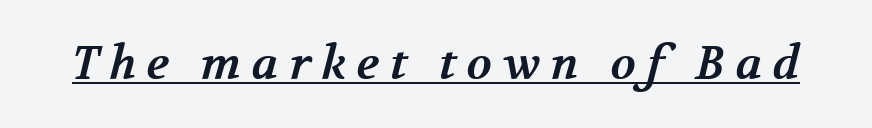
Q: Is the text bold? A: Yes.
Q: Is the typeface a serif or a sans-serif typeface? A: Serif.
Q: Is the text underlined? A: Yes.
Q: Is the spacing between letters normal or unusually wide? A: Unusually wide.
Q: Width (condensed, normal, or wide)? A: Normal.
Q: Stroke contrast? A: Medium.
Q: x-height? A: Medium.
Q: Monospaced? A: No.
